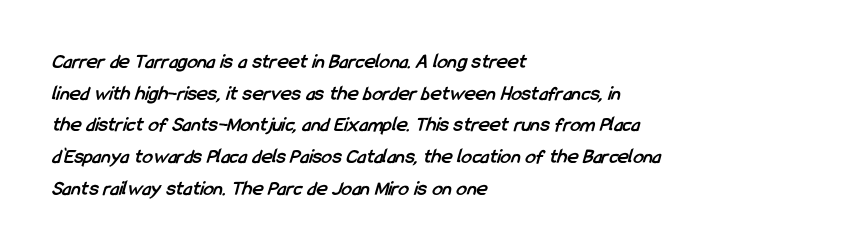
Q: Is the text bold? A: Yes.
Q: Is the text underlined? A: No.
Q: How is the paragraph aligned? A: Left-aligned.
Q: Is the spacing between letters normal or unusually wide? A: Normal.
Q: Is the spacing between lines tight, normal or loose? A: Normal.
